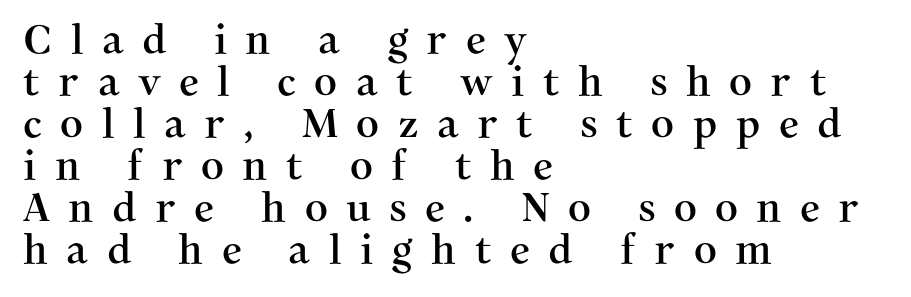
The image shows 40 px serif type, upright; set left-aligned, tight line spacing (1.05x), unusually wide letter spacing (+0.46 em), not underlined; medium stroke contrast and a medium x-height.
